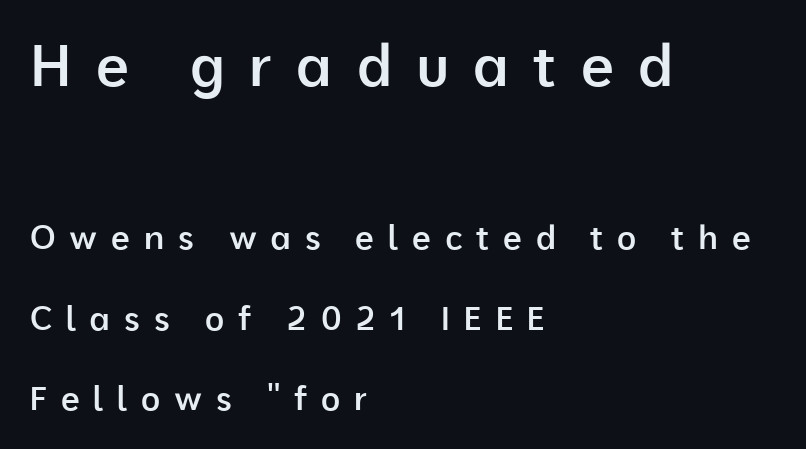
The image shows 58 px semibold sans-serif type, upright; set left-aligned, loose line spacing (2.43x), unusually wide letter spacing (+0.42 em), not underlined; the first (top) block is 1.76x larger; low stroke contrast and a medium x-height.
